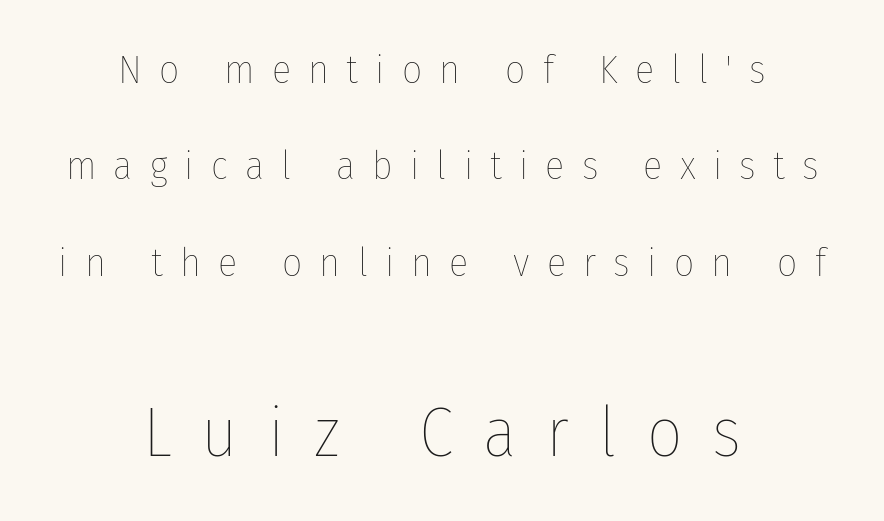
Q: Is the text bold? A: No.
Q: Is the text italic (slanted)? A: No, it is upright.
Q: Is the text underlined? A: No.
Q: How is the paragraph aligned? A: Centered.
Q: Is the spacing between letters normal or unusually wide? A: Unusually wide.
Q: Is the spacing between lines tight, normal or loose? A: Loose.
Q: Which block of text is set in a larger size, the first (top) or the second (bottom)? A: The second (bottom) one.
Q: Width (condensed, normal, or wide)? A: Condensed.
Q: Stroke contrast? A: Low.
Q: x-height? A: Medium.
Q: Monospaced? A: No.
